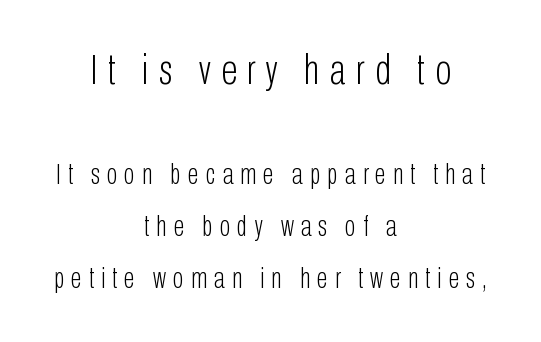
Q: Is the text bold? A: No.
Q: Is the text italic (slanted)? A: No, it is upright.
Q: Is the typeface a serif or a sans-serif typeface? A: Sans-serif.
Q: Is the text underlined? A: No.
Q: How is the paragraph aligned? A: Centered.
Q: Is the spacing between letters normal or unusually wide? A: Unusually wide.
Q: Which block of text is set in a larger size, the first (top) or the second (bottom)? A: The first (top) one.
Q: Width (condensed, normal, or wide)? A: Condensed.
Q: Stroke contrast? A: Low.
Q: x-height? A: Medium.
Q: Monospaced? A: No.
